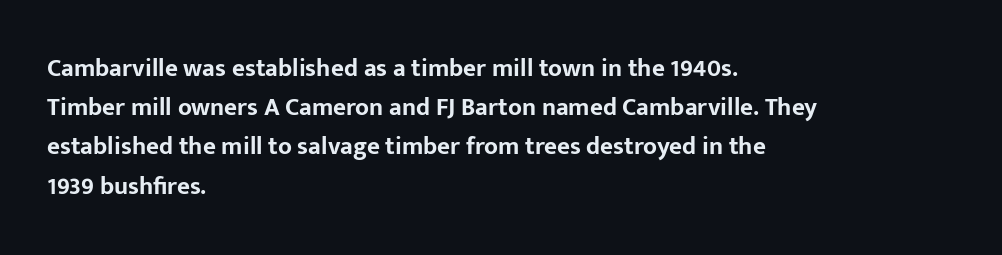
The image shows 25 px bold type, upright; set left-aligned, normal line spacing (1.57x), normal letter spacing, not underlined.
